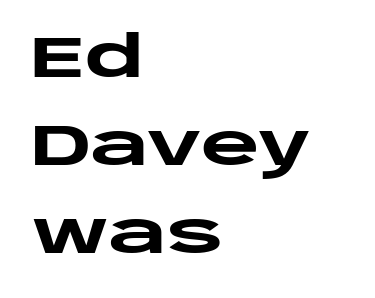
Heavy-handed strokes throughout: this text is bold. The lines sit at an ordinary, default distance from one another. The words here are not underlined. The face used here is rendered with its standard letterfit. Is this a fixed-width face? No — the glyphs have proportional, varying widths. Do the letters lean? They stand straight.
